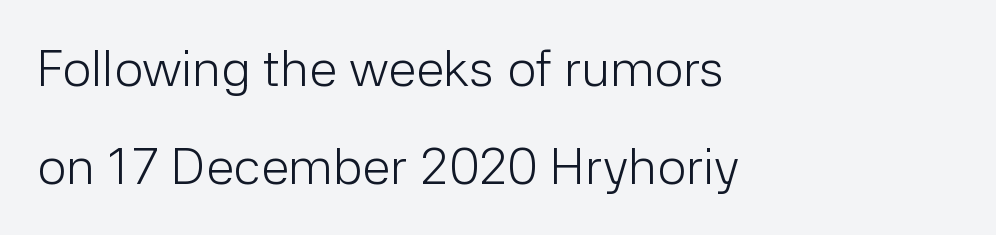
The image shows 51 px light sans-serif type, upright; set left-aligned, loose line spacing (1.93x), normal letter spacing, not underlined; low stroke contrast and a medium x-height.
